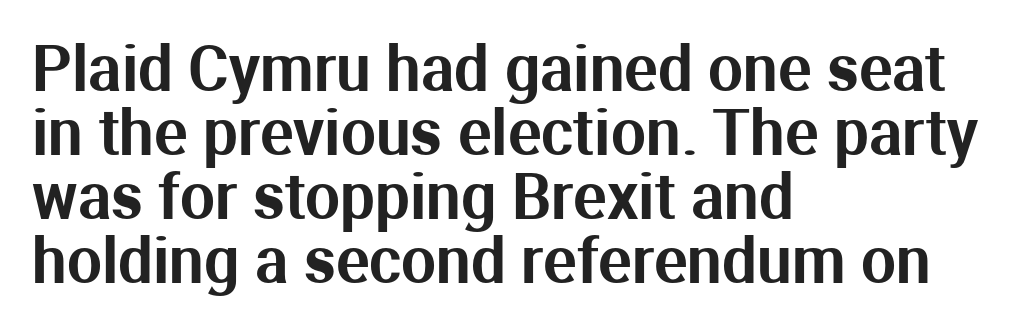
The image shows 62 px sans-serif type, upright; set left-aligned, tight line spacing (1.03x), normal letter spacing, not underlined; medium stroke contrast and a medium x-height.
